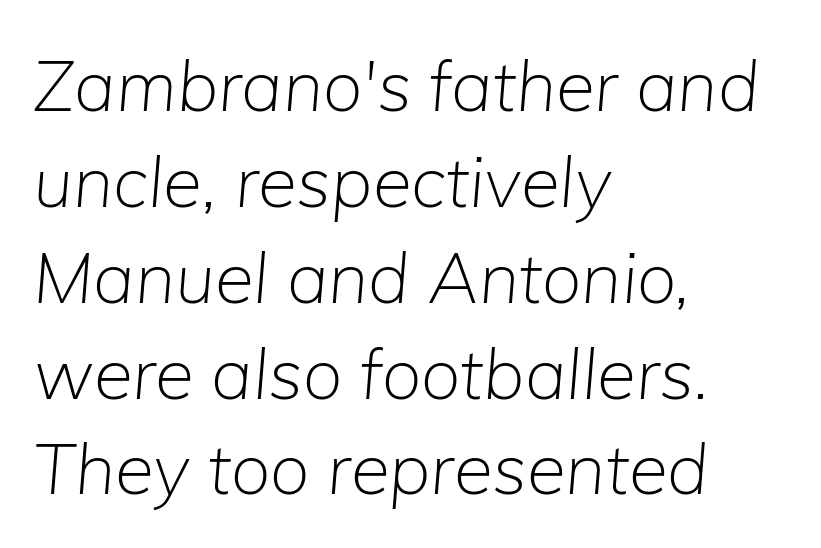
The glyphs are unaccompanied by any horizontal stroke below them. The rendering anchors every line to the left-hand side. Varying glyph widths throughout — classic text-font behaviour. The face used here is rendered with its standard letterfit. Bold? No — there's no thickening of the strokes.
